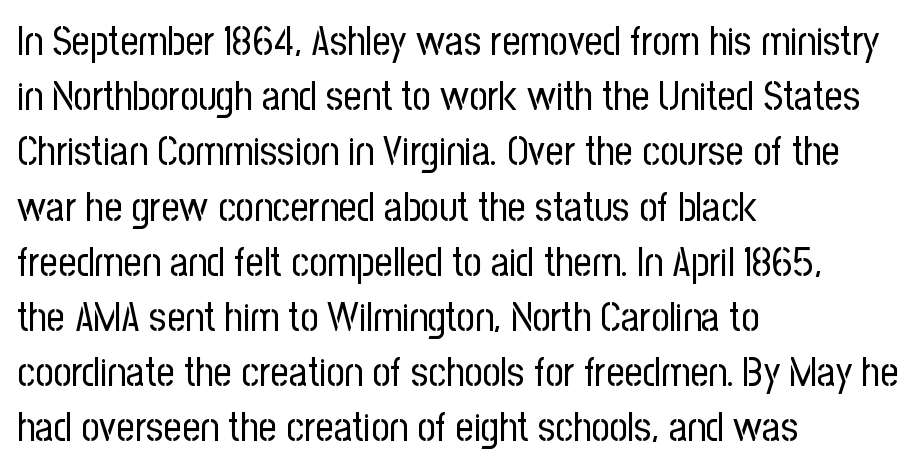
The image shows 40 px regular-weight, condensed sans-serif type, upright; set left-aligned, normal line spacing (1.38x), normal letter spacing, not underlined; low stroke contrast and a medium x-height.
